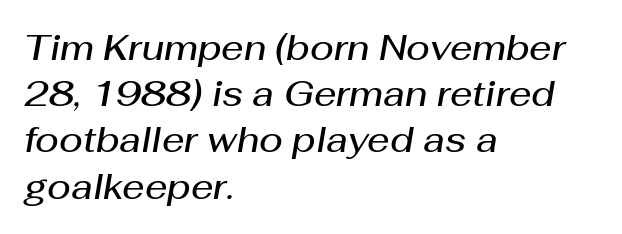
Q: Is the text bold? A: Semi-bold.
Q: Is the text italic (slanted)? A: Yes, it leans right by about 10 degrees.
Q: Is the text underlined? A: No.
Q: How is the paragraph aligned? A: Left-aligned.
Q: Is the spacing between letters normal or unusually wide? A: Normal.
Q: Is the spacing between lines tight, normal or loose? A: Normal.
Q: Width (condensed, normal, or wide)? A: Normal.
Q: Stroke contrast? A: Medium.
Q: x-height? A: Medium.
Q: Monospaced? A: No.
